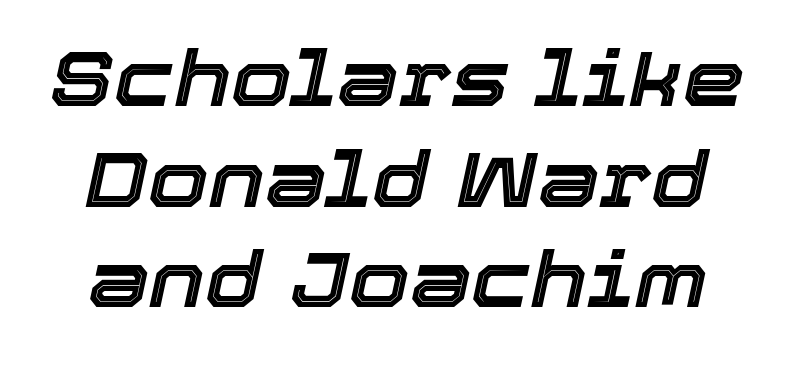
The image shows 78 px text type, italic (leaning right); set normal line spacing (1.29x), normal letter spacing, not underlined; a medium x-height.
